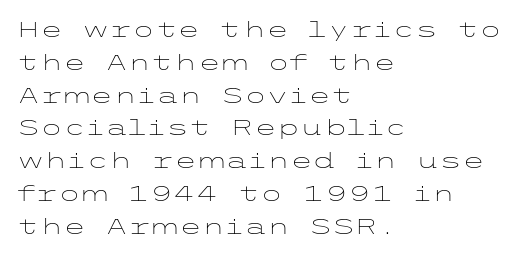
Upright lettering throughout. The rows are spaced the way most documents space them. These lines stack with their left ends in a neat column. The space beneath each line is pristine and unruled. This sample uses plain, unmodified letter spacing. Stem width sits at or under what a default text font uses.
